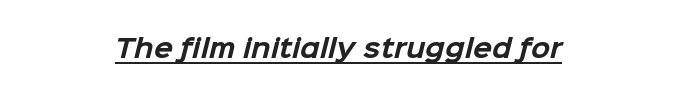
{"bold": "yes", "underline": "yes", "align": "center", "letter_spacing": "normal", "letter_spacing_em": 0.0, "glyph_px": 25}
